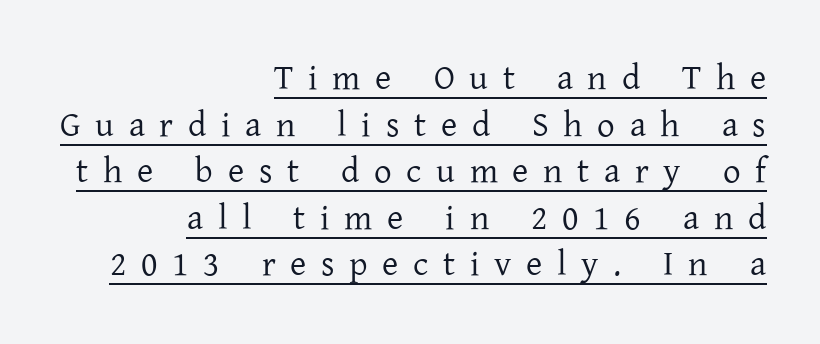
The image shows 35 px regular-weight serif type, upright; set right-aligned, normal line spacing (1.33x), unusually wide letter spacing (+0.42 em), underlined; low stroke contrast and a medium x-height.
